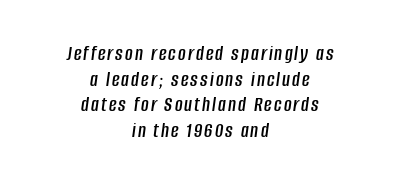
The image shows 21 px text type, italic (leaning right); set centered, line spacing 1.22x, not underlined.
